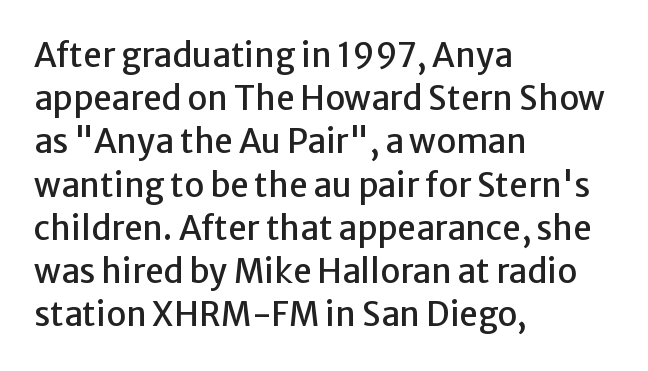
No feet cap the strokes, marking this as sans-serif type. These lines stack with their left ends in a neat column. The lettering holds an erect, upright posture throughout. Think of a printed novel: that variable character pitch is what you see here. The lines sit at an ordinary, default distance from one another. Standard letterfit; no display-style spreading of the glyphs.
